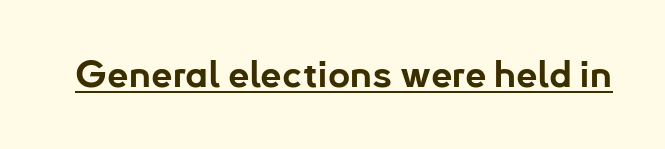
The image shows 38 px bold sans-serif type, upright; set normal letter spacing, underlined; low stroke contrast and a small x-height.
